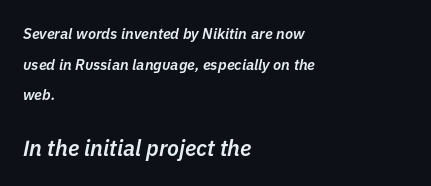
The sample has been set in demibold, a notch under bold. The passage shown is not underscored anywhere. Which chunk is bigger? The second one — the bottom block dwarfs the top. Leftover space on each line is placed entirely after the last word.
